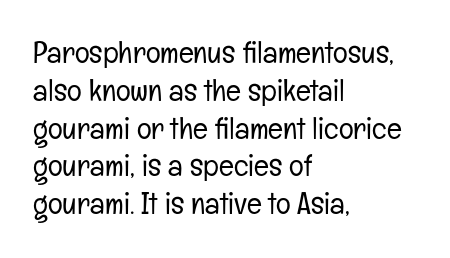
Posture: straight, roman, zero tilt. To sum up the face: it is a sans, with no serifs. The horizontal fit of the characters is conventional and even. Is the stroke heavy? The answer is a plain regular-or-lighter.
